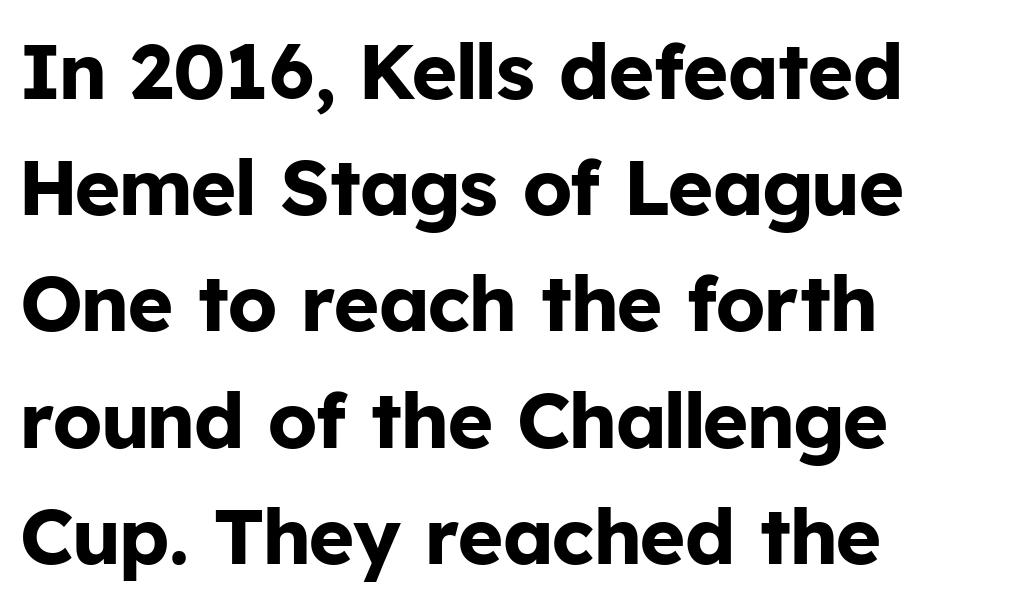
The image shows 78 px bold sans-serif type, upright; set left-aligned, normal line spacing (1.49x), normal letter spacing, not underlined; low stroke contrast and a medium x-height.
